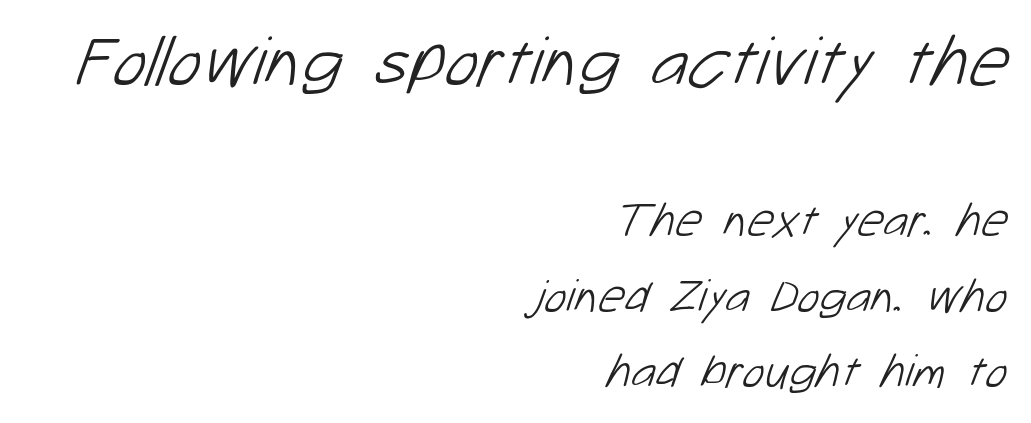
This layout puts the oversized block above and the modest block below. Heft: none added — not bold. Short and long lines alike share a common ending point at right. Descenders are the only things crossing below the line. A typesetter would label this face a sans.
